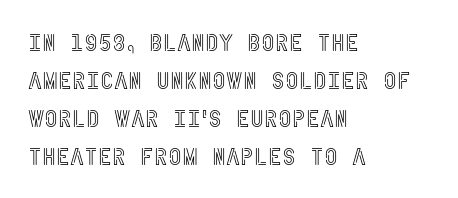
The specimen omits any rule beneath the text block's lines. Alignment: flush left. Italic? Not at all — the glyphs are vertical. The lines sit at an ordinary, default distance from one another. You could call the tracking neutral — neither tight nor loose.
